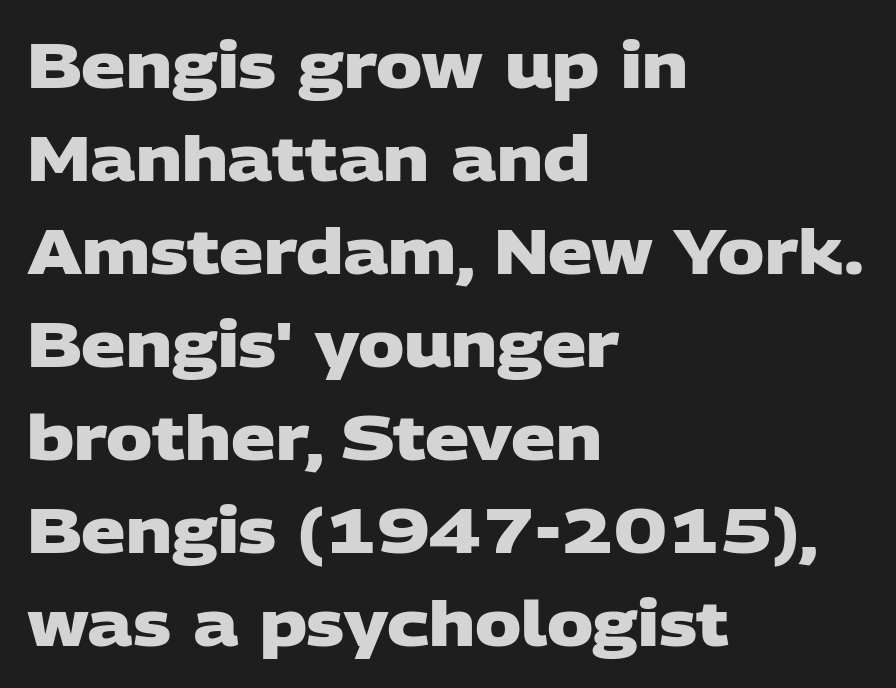
The image shows 62 px heavy, wide sans-serif type; set left-aligned, normal line spacing (1.5x), normal letter spacing, not underlined; low stroke contrast and a large x-height.
